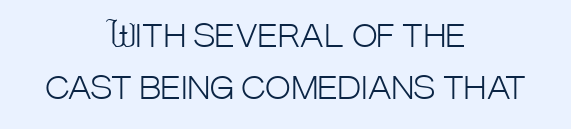
{"serif": "no", "italic": "no", "bold": "no", "weight": "light", "width": "condensed", "stroke_contrast": "low", "x_height": "large", "monospaced": "no", "underline": "no", "align": "center", "line_spacing": "normal", "line_spacing_ratio": 1.69, "letter_spacing": "normal", "letter_spacing_em": 0.0, "glyph_px": 31}
